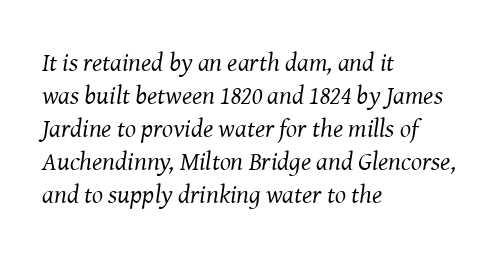
{"italic": "yes", "lean": "right", "slant_degrees": 8, "bold": "no", "underline": "no", "align": "left", "line_spacing": "normal", "line_spacing_ratio": 1.27, "letter_spacing": "normal", "letter_spacing_em": 0.0, "glyph_px": 26}
